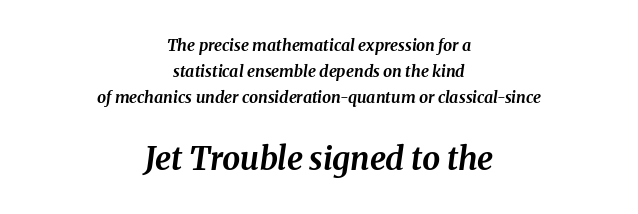
A typesetter would call this proportional, since set widths differ per character. Between these two stacked blocks, the lower one wins on size. The letterforms sit shoulder to shoulder at normal distance. In terms of leading, this rendering sits right in the middle.
